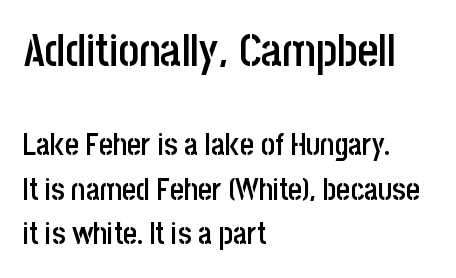
{"serif": "no", "italic": "no", "bold": "semi", "weight": "semibold", "width": "condensed", "stroke_contrast": "low", "x_height": "large", "monospaced": "no", "underline": "no", "align": "left", "line_spacing": "normal", "line_spacing_ratio": 1.49, "letter_spacing": "normal", "letter_spacing_em": 0.0, "larger_block": "first", "size_ratio": 1.5, "glyph_px": 45}
